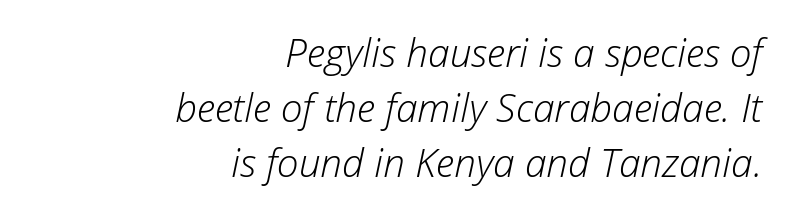
Check the space under the baseline: it is left empty. The face used here is rendered with its standard letterfit. A typesetter would call this proportional, since set widths differ per character. Compared with typical paragraphs, the rows here are spaced about the same. Slanted lettering throughout.
